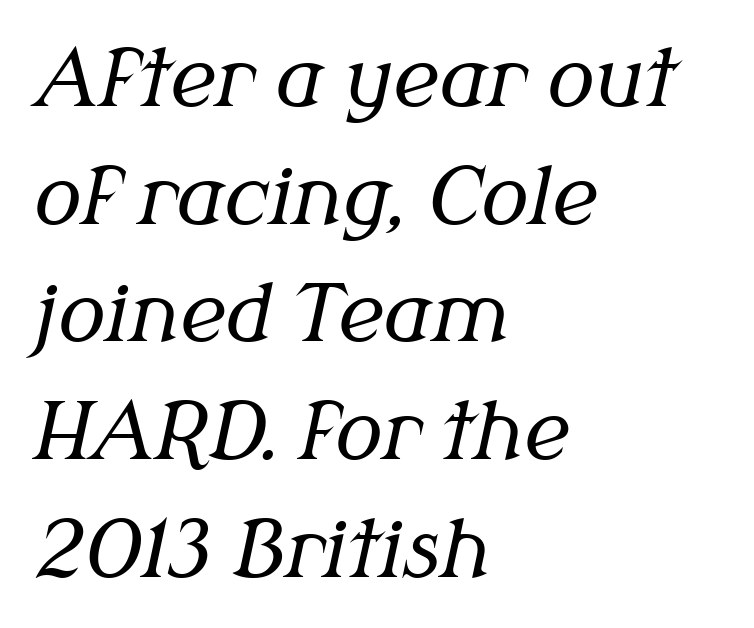
The image shows 79 px regular-weight serif type, italic (leaning right); set left-aligned, normal line spacing (1.49x), normal letter spacing, not underlined; medium stroke contrast and a medium x-height.
